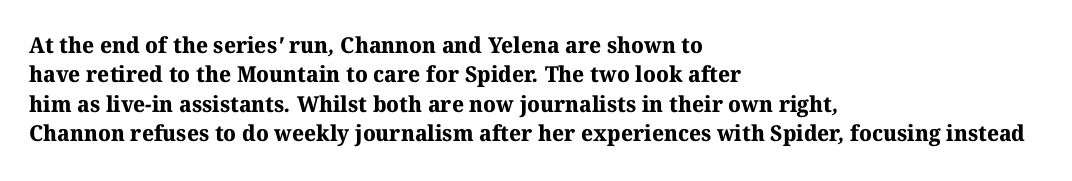
The image shows 22 px bold type; set left-aligned, normal line spacing (1.33x), normal letter spacing, not underlined.
